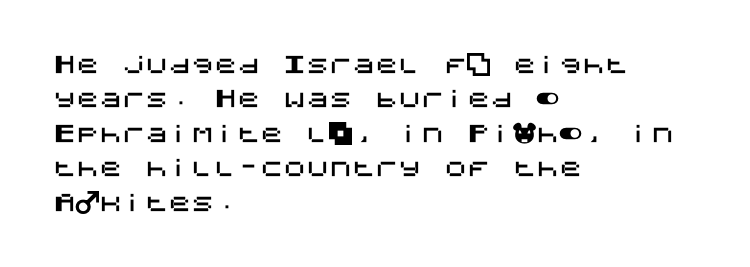
Q: Is the text italic (slanted)? A: No, it is upright.
Q: Is the text underlined? A: No.
Q: How is the paragraph aligned? A: Left-aligned.
Q: Is the spacing between letters normal or unusually wide? A: Normal.
Q: Is the spacing between lines tight, normal or loose? A: Normal.
